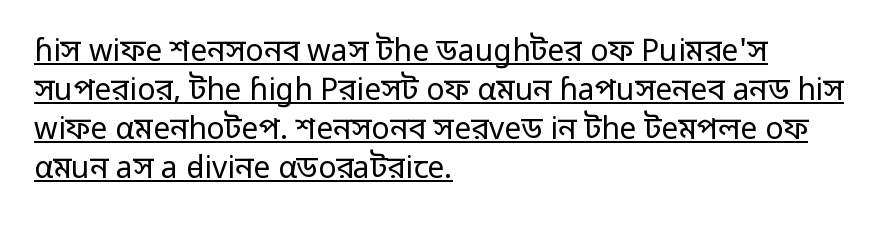
{"serif": "no", "italic": "no", "bold": "no", "weight": "regular", "width": "normal", "stroke_contrast": "low", "x_height": "medium", "monospaced": "no", "underline": "yes", "align": "left", "line_spacing": "normal", "line_spacing_ratio": 1.3, "letter_spacing": "normal", "letter_spacing_em": 0.0, "glyph_px": 30}
